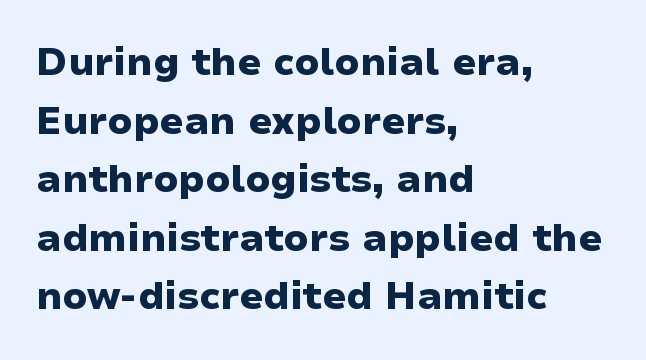
Q: Is the text bold? A: Yes.
Q: Is the text italic (slanted)? A: No, it is upright.
Q: Is the typeface a serif or a sans-serif typeface? A: Sans-serif.
Q: Is the text underlined? A: No.
Q: How is the paragraph aligned? A: Left-aligned.
Q: Is the spacing between letters normal or unusually wide? A: Normal.
Q: Is the spacing between lines tight, normal or loose? A: Normal.
Q: Width (condensed, normal, or wide)? A: Wide.
Q: Stroke contrast? A: Low.
Q: x-height? A: Medium.
Q: Monospaced? A: No.
